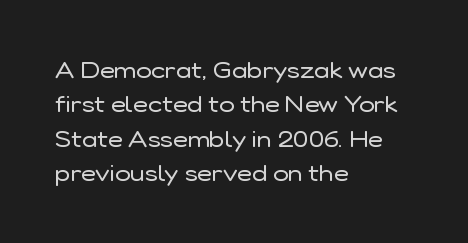
The image shows 23 px text type, upright; set left-aligned, normal line spacing (1.5x), normal letter spacing, not underlined.
